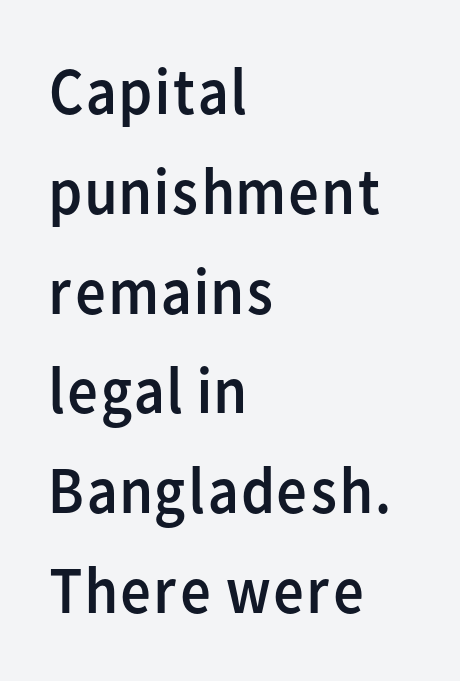
To sum up the face: it is a sans, with no serifs. You could not count columns in this text — the font is proportionally spaced. The string is rendered with underlining switched off. When letters stand straight like this, we call the style roman or upright.
